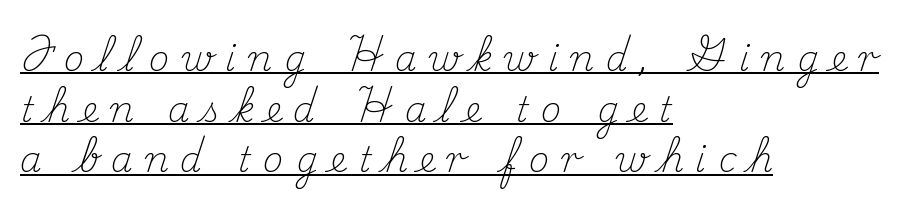
The passage is arranged the way most books set body copy — flush left. Baseline-to-baseline distance is the conventional proportion of letter height. Honestly, the underline is the first thing you notice here.
